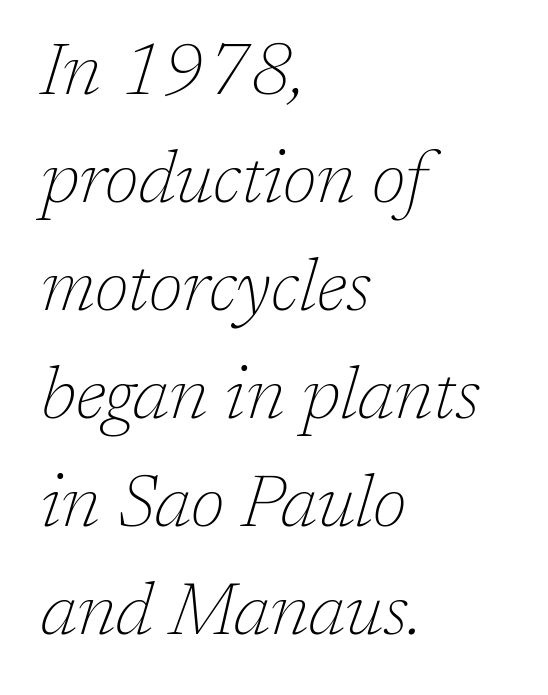
The image shows 72 px thin serif type, italic (leaning right); set left-aligned, normal line spacing (1.5x), normal letter spacing, not underlined; low stroke contrast and a medium x-height.
